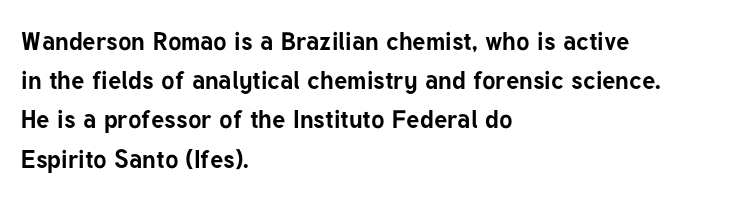
{"italic": "no", "bold": "yes", "underline": "no", "align": "left", "line_spacing": "normal", "line_spacing_ratio": 1.57, "letter_spacing": "normal", "letter_spacing_em": 0.0, "glyph_px": 25}
